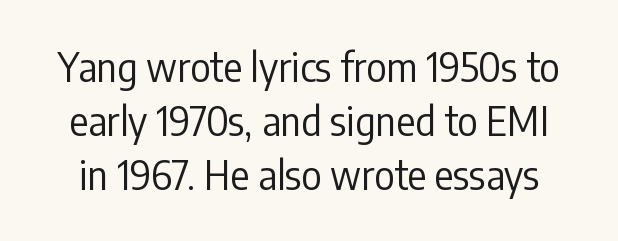
Q: Is the text bold? A: No.
Q: Is the text italic (slanted)? A: No, it is upright.
Q: Is the typeface a serif or a sans-serif typeface? A: Sans-serif.
Q: Is the text underlined? A: No.
Q: Is the spacing between letters normal or unusually wide? A: Normal.
Q: Is the spacing between lines tight, normal or loose? A: Normal.
Q: Width (condensed, normal, or wide)? A: Condensed.
Q: Stroke contrast? A: Low.
Q: x-height? A: Medium.
Q: Monospaced? A: No.
